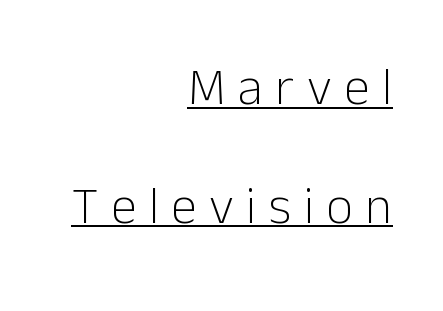
{"serif": "no", "italic": "no", "bold": "no", "weight": "light", "width": "normal", "stroke_contrast": "low", "x_height": "medium", "monospaced": "no", "underline": "yes", "align": "right", "line_spacing": "loose", "line_spacing_ratio": 2.28, "letter_spacing": "wide", "letter_spacing_em": 0.24, "glyph_px": 52}
